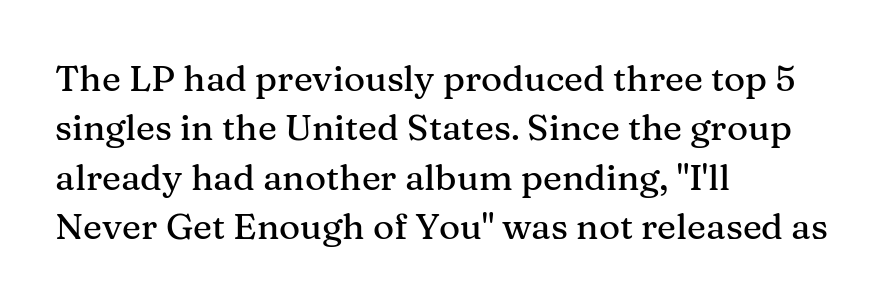
Q: Is the text italic (slanted)? A: No, it is upright.
Q: Is the typeface a serif or a sans-serif typeface? A: Serif.
Q: Is the text underlined? A: No.
Q: How is the paragraph aligned? A: Left-aligned.
Q: Is the spacing between letters normal or unusually wide? A: Normal.
Q: Is the spacing between lines tight, normal or loose? A: Normal.
Q: Width (condensed, normal, or wide)? A: Normal.
Q: Stroke contrast? A: Medium.
Q: x-height? A: Medium.
Q: Monospaced? A: No.
